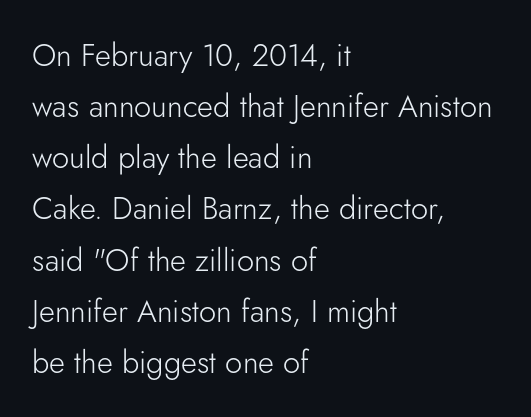
The image shows 31 px light sans-serif type, upright; set left-aligned, normal line spacing (1.65x), normal letter spacing, not underlined; low stroke contrast and a small x-height.
